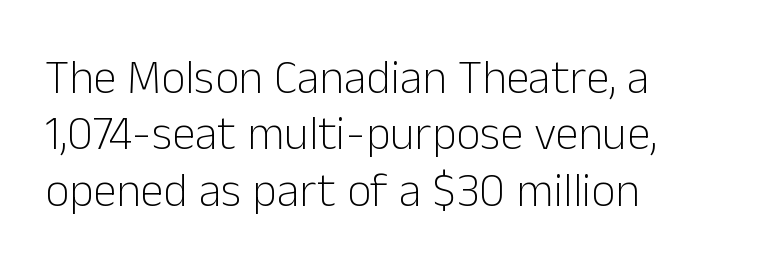
Counters stay open thanks to moderate or lighter strokes. The gap between lines stays unmarked. These lines are rendered in a variable-pitch font. This rendering uses left alignment, leaving the right contour irregular. A typesetter would call this zero additional tracking.
